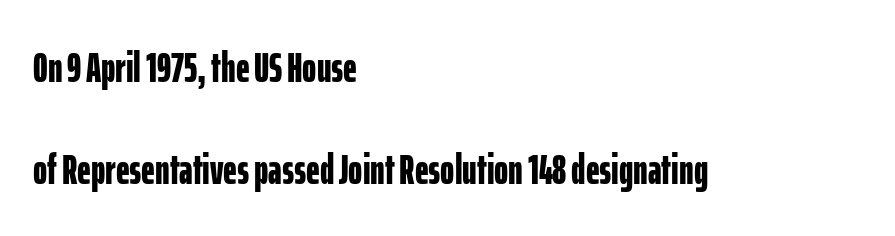
Q: Is the text bold? A: Yes.
Q: Is the text italic (slanted)? A: No, it is upright.
Q: Is the typeface a serif or a sans-serif typeface? A: Sans-serif.
Q: Is the text underlined? A: No.
Q: How is the paragraph aligned? A: Left-aligned.
Q: Is the spacing between letters normal or unusually wide? A: Normal.
Q: Is the spacing between lines tight, normal or loose? A: Loose.
Q: Width (condensed, normal, or wide)? A: Condensed.
Q: Stroke contrast? A: Low.
Q: x-height? A: Medium.
Q: Monospaced? A: No.
